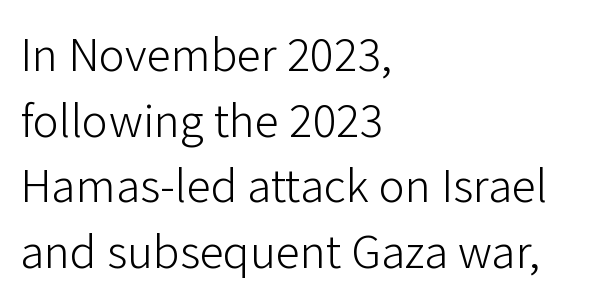
Q: Is the text bold? A: No.
Q: Is the text italic (slanted)? A: No, it is upright.
Q: Is the typeface a serif or a sans-serif typeface? A: Sans-serif.
Q: Is the text underlined? A: No.
Q: How is the paragraph aligned? A: Left-aligned.
Q: Is the spacing between letters normal or unusually wide? A: Normal.
Q: Is the spacing between lines tight, normal or loose? A: Normal.
Q: Width (condensed, normal, or wide)? A: Normal.
Q: Stroke contrast? A: Low.
Q: x-height? A: Medium.
Q: Monospaced? A: No.
